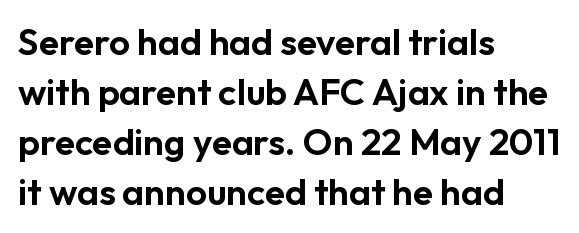
Q: Is the text italic (slanted)? A: No, it is upright.
Q: Is the typeface a serif or a sans-serif typeface? A: Sans-serif.
Q: Is the text underlined? A: No.
Q: How is the paragraph aligned? A: Left-aligned.
Q: Is the spacing between letters normal or unusually wide? A: Normal.
Q: Is the spacing between lines tight, normal or loose? A: Normal.
Q: Width (condensed, normal, or wide)? A: Normal.
Q: Stroke contrast? A: Low.
Q: x-height? A: Medium.
Q: Monospaced? A: No.
